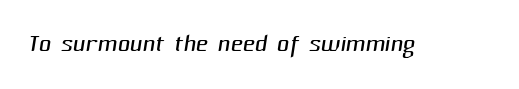
The image shows 34 px light sans-serif type; set normal letter spacing, not underlined; medium stroke contrast and a medium x-height.
